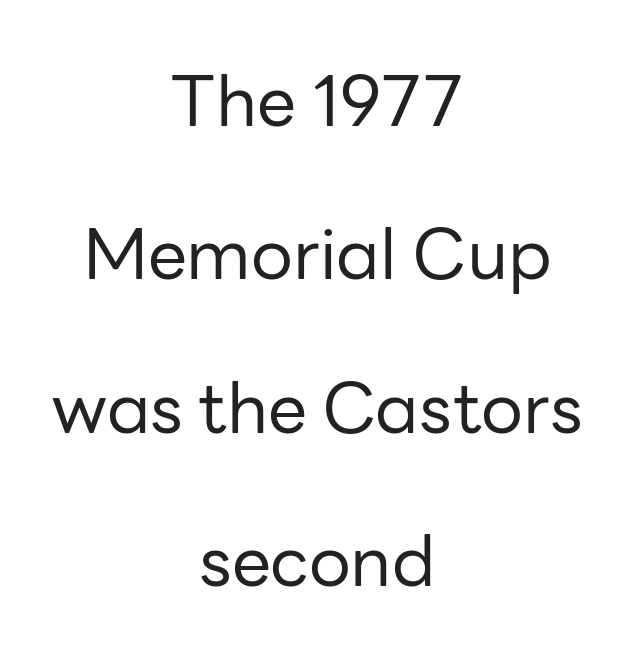
Baseline-to-baseline distance is far greater than the letter height. Just letters on the line, the space beneath them empty. Do the characters align in a grid? No, the font is proportional. Style check: upright.
